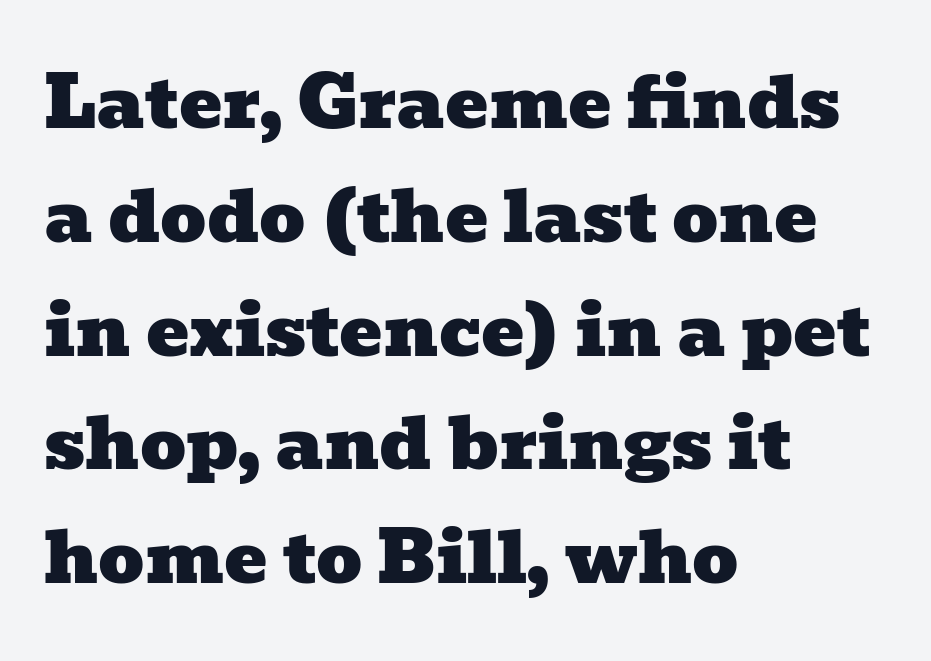
Q: Is the typeface a serif or a sans-serif typeface? A: Serif.
Q: Is the text underlined? A: No.
Q: How is the paragraph aligned? A: Left-aligned.
Q: Is the spacing between letters normal or unusually wide? A: Normal.
Q: Is the spacing between lines tight, normal or loose? A: Normal.
Q: Width (condensed, normal, or wide)? A: Wide.
Q: Stroke contrast? A: Low.
Q: x-height? A: Medium.
Q: Monospaced? A: No.
